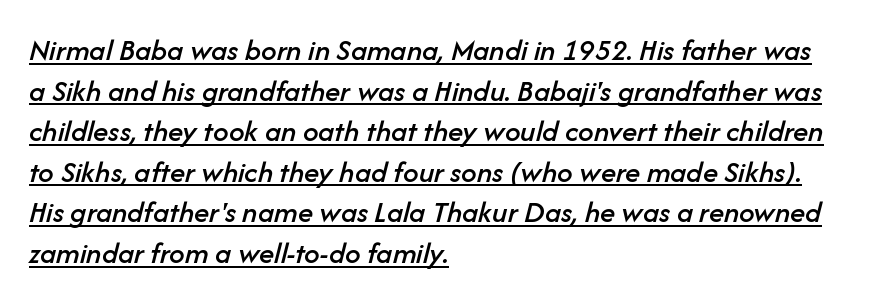
{"italic": "yes", "lean": "right", "slant_degrees": 14, "width": "normal", "stroke_contrast": "low", "x_height": "medium", "monospaced": "no", "underline": "yes", "align": "left", "line_spacing": "normal", "line_spacing_ratio": 1.31, "letter_spacing": "normal", "letter_spacing_em": 0.0, "glyph_px": 31}
